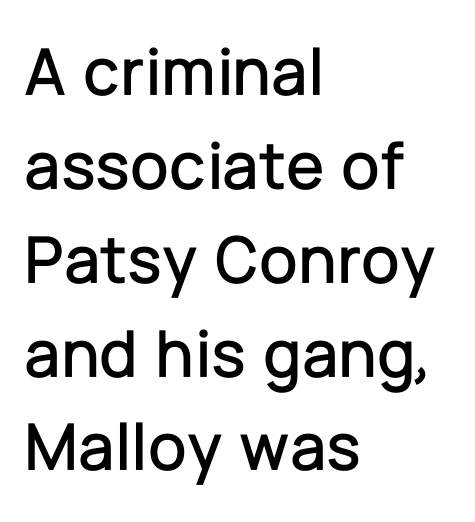
In terms of letterform style, serifs are entirely absent. The lines in this sample share a left origin and differ only in where they stop. The gaps between neighbouring characters are ordinary and unremarkable. Type without underlining. Compared with typical paragraphs, the rows here are spaced about the same.
